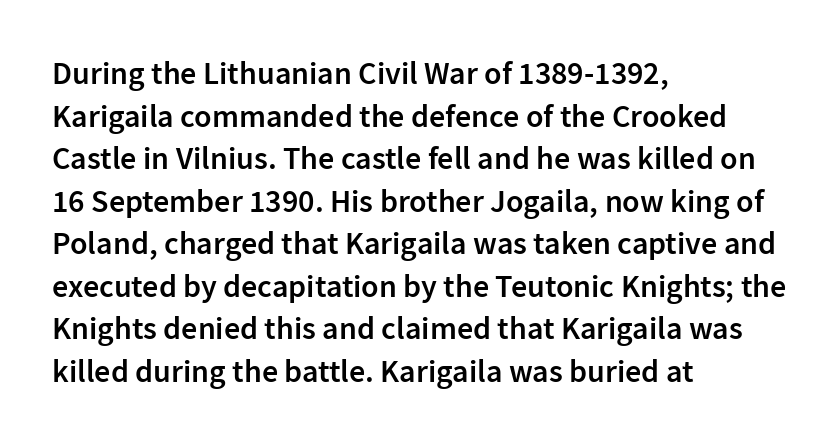
{"serif": "no", "italic": "no", "bold": "semi", "weight": "semibold", "width": "normal", "stroke_contrast": "low", "x_height": "medium", "monospaced": "no", "underline": "no", "align": "left", "line_spacing": "normal", "line_spacing_ratio": 1.33, "letter_spacing": "normal", "letter_spacing_em": 0.0, "glyph_px": 32}
